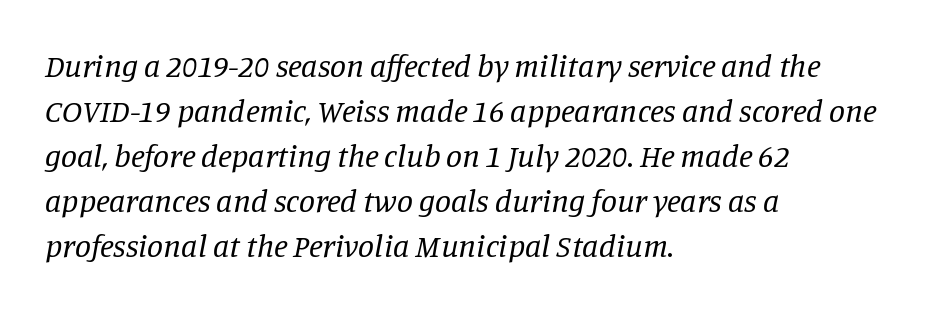
Does the leading feel generous? No, just average. Old-style or modern, the face here clearly has serifs. Ink coverage per letter is moderate at most. Words float on clear page, feet unadorned. Here the designer chose a conventional face with non-uniform glyph widths.
